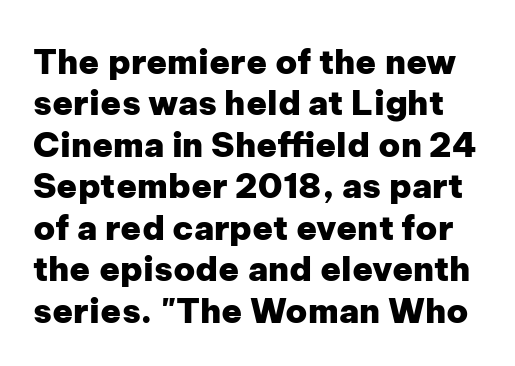
Descenders hang freely into open space. Each word holds together tightly as a unit, with standard inter-letter gaps. This is the regular roman posture of the typeface. Each letter keeps its own natural width here, so spacing adapts to shape.
